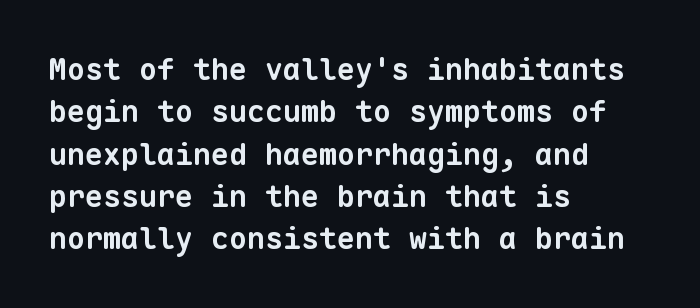
The image shows 30 px bold sans-serif type, monospaced; set left-aligned, normal line spacing (1.41x), normal letter spacing, not underlined; low stroke contrast and a medium x-height.
